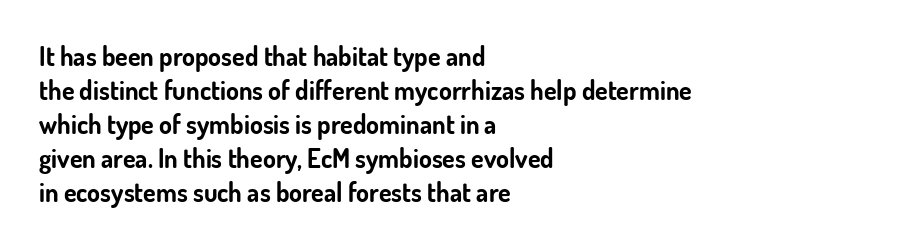
The image shows 26 px bold type, upright; set left-aligned, normal line spacing (1.31x), normal letter spacing, not underlined.
